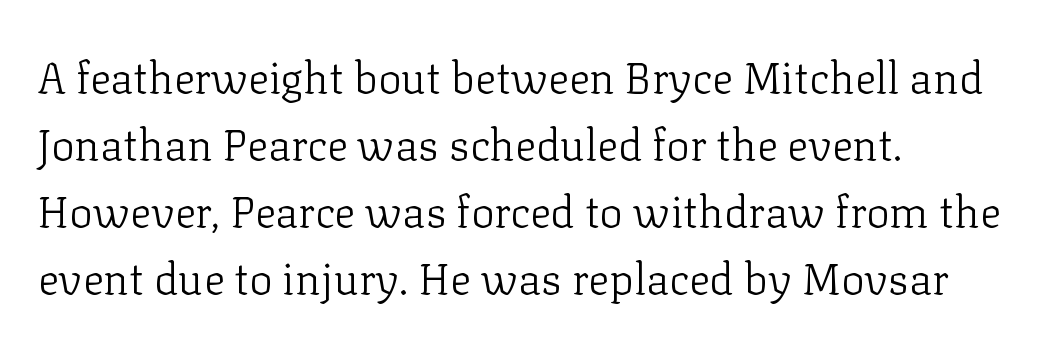
This rendering uses left alignment, leaving the right contour irregular. Is the letter spacing exaggerated? No — it looks like the ordinary default. No chunkiness to these letters — they're not bold. Examine the stroke ends and you'll spot serifs. Posture: vertical.
